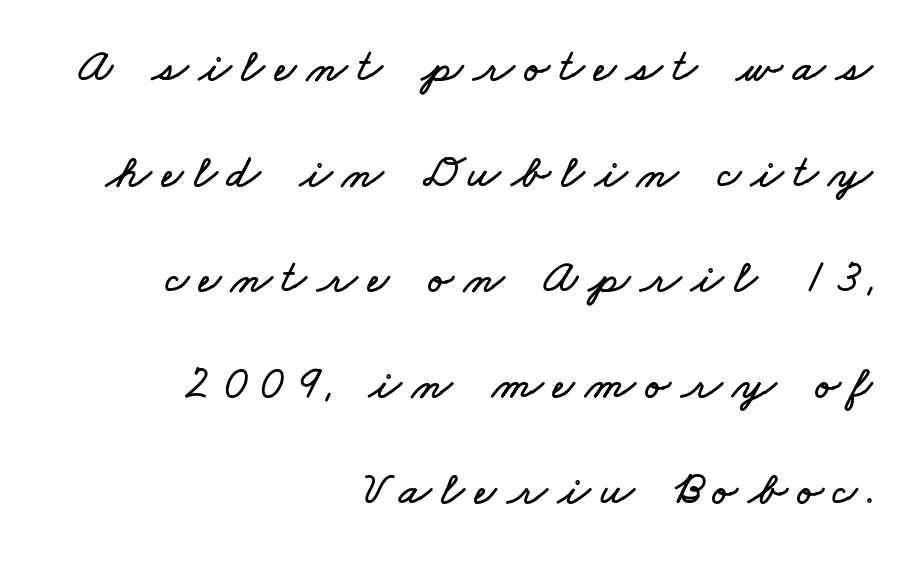
{"width": "wide", "stroke_contrast": "low", "x_height": "small", "monospaced": "no", "underline": "no", "align": "right", "line_spacing": "loose", "line_spacing_ratio": 2.25, "letter_spacing": "wide", "letter_spacing_em": 0.22, "glyph_px": 47}
